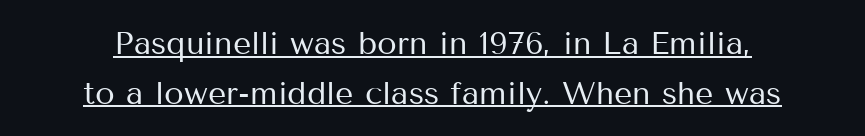
The image shows 32 px regular-weight sans-serif type, upright; set normal line spacing (1.56x), normal letter spacing, underlined; medium stroke contrast and a medium x-height.
